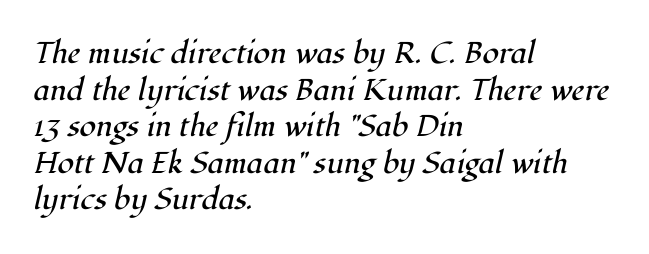
{"serif": "yes", "italic": "yes", "lean": "right", "slant_degrees": 12, "bold": "no", "weight": "regular", "width": "normal", "stroke_contrast": "high", "x_height": "medium", "monospaced": "no", "underline": "no", "align": "left", "line_spacing_ratio": 1.22, "letter_spacing": "normal", "letter_spacing_em": 0.0, "glyph_px": 30}
